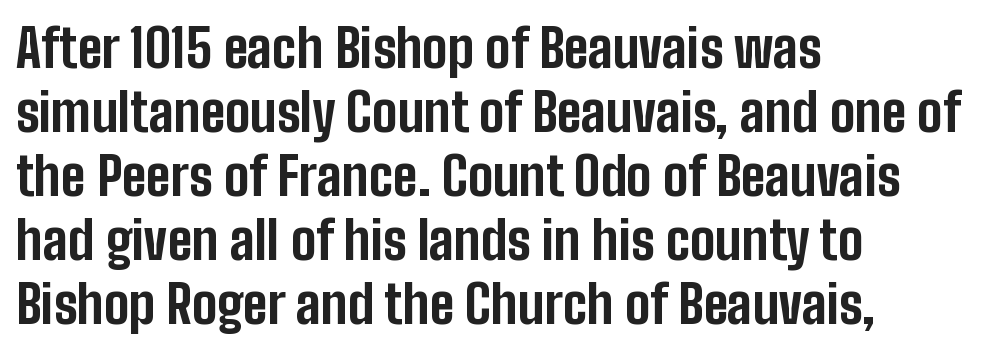
This sample has the flowing, uneven cadence of proportional lettering. Serif or sans? Sans — the stroke terminals are bare. The axis of the letterforms is exactly vertical. The horizontal fit of the characters is conventional and even.
